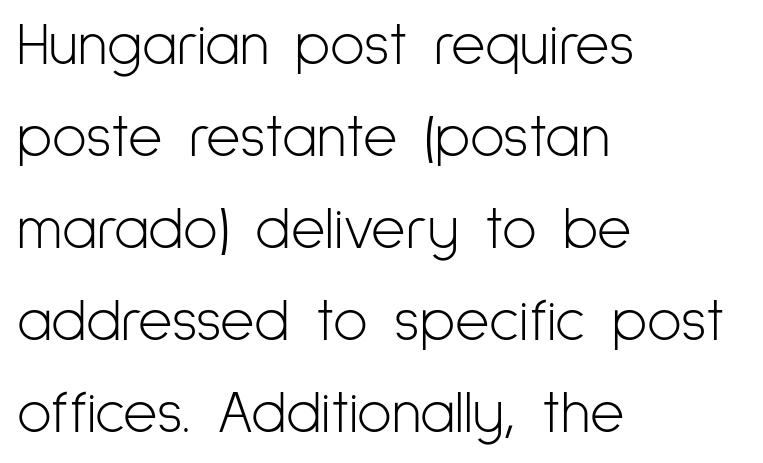
Does the type have serifs? No, each stem ends abruptly. The face looks like a standard text weight, possibly lighter. Interline gaps are of average width in this sample. Line starts are locked; line ends wander. Think of a printed novel: that variable character pitch is what you see here.
